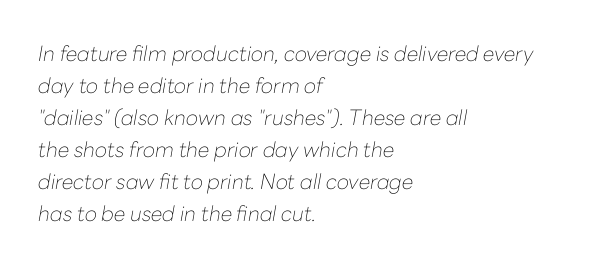
Q: Is the text bold? A: No.
Q: Is the text italic (slanted)? A: Yes, it leans right by about 10 degrees.
Q: Is the text underlined? A: No.
Q: How is the paragraph aligned? A: Left-aligned.
Q: Is the spacing between letters normal or unusually wide? A: Normal.
Q: Is the spacing between lines tight, normal or loose? A: Normal.
